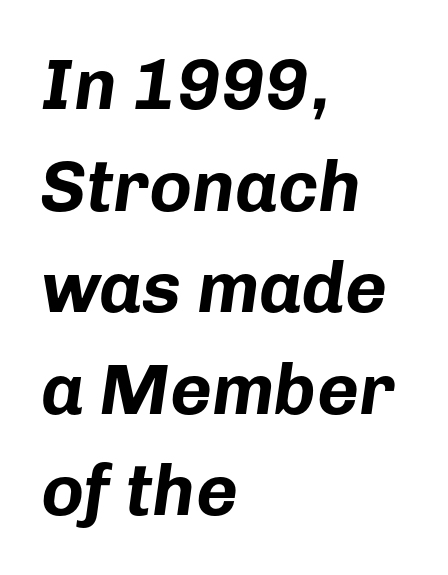
Q: Is the text bold? A: Yes.
Q: Is the text italic (slanted)? A: Yes, it leans right by about 8 degrees.
Q: Is the text underlined? A: No.
Q: How is the paragraph aligned? A: Left-aligned.
Q: Is the spacing between letters normal or unusually wide? A: Normal.
Q: Is the spacing between lines tight, normal or loose? A: Normal.
Q: Width (condensed, normal, or wide)? A: Normal.
Q: Stroke contrast? A: Low.
Q: x-height? A: Medium.
Q: Monospaced? A: No.
